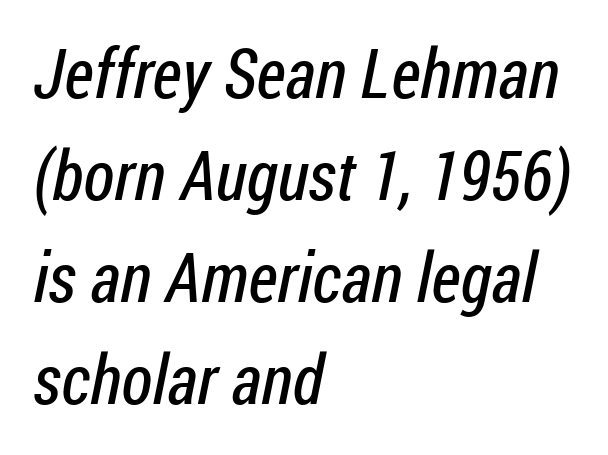
{"serif": "no", "bold": "no", "weight": "regular", "width": "condensed", "stroke_contrast": "low", "x_height": "medium", "monospaced": "no", "underline": "no", "align": "left", "line_spacing": "normal", "line_spacing_ratio": 1.48, "letter_spacing": "normal", "letter_spacing_em": 0.0, "glyph_px": 69}
